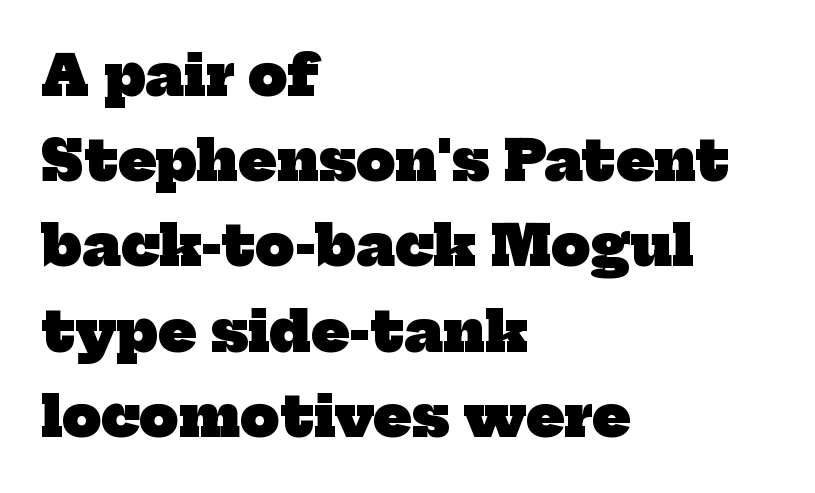
The image shows 55 px heavy serif type; set left-aligned, normal line spacing (1.55x), normal letter spacing, not underlined; low stroke contrast and a medium x-height.
